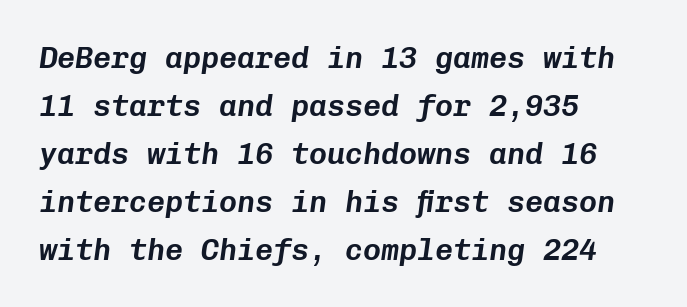
Q: Is the text italic (slanted)? A: Yes, it leans right by about 8 degrees.
Q: Is the text underlined? A: No.
Q: How is the paragraph aligned? A: Left-aligned.
Q: Is the spacing between letters normal or unusually wide? A: Normal.
Q: Is the spacing between lines tight, normal or loose? A: Normal.
Q: Width (condensed, normal, or wide)? A: Normal.
Q: Stroke contrast? A: Low.
Q: x-height? A: Medium.
Q: Monospaced? A: Yes.
